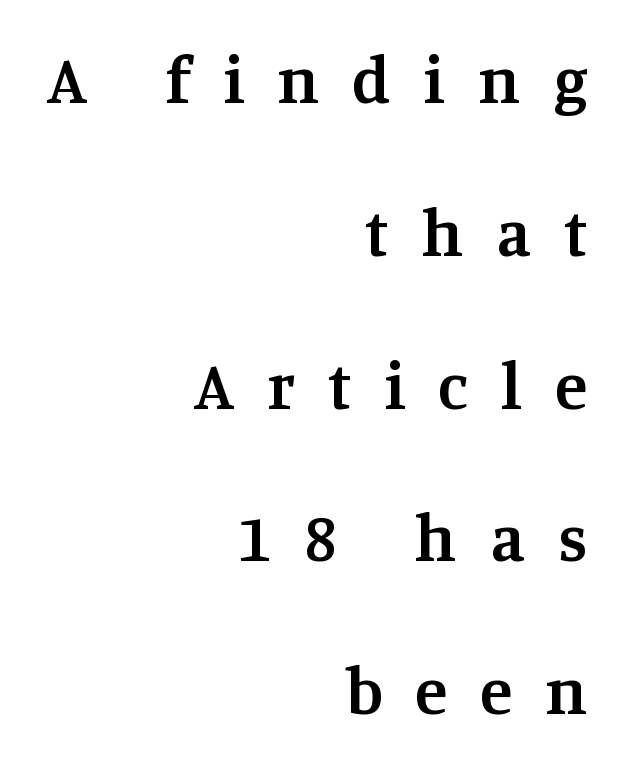
Q: Is the text bold? A: Semi-bold.
Q: Is the text italic (slanted)? A: No, it is upright.
Q: Is the typeface a serif or a sans-serif typeface? A: Serif.
Q: Is the text underlined? A: No.
Q: How is the paragraph aligned? A: Right-aligned.
Q: Is the spacing between letters normal or unusually wide? A: Unusually wide.
Q: Is the spacing between lines tight, normal or loose? A: Loose.
Q: Width (condensed, normal, or wide)? A: Normal.
Q: Stroke contrast? A: Medium.
Q: x-height? A: Large.
Q: Monospaced? A: No.
